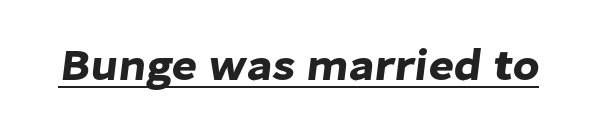
Proportional: the letters do not fall into vertical columns. In terms of letterform style, serifs are entirely absent. The face used here appears with an underline applied. You could call the tracking neutral — neither tight nor loose.
